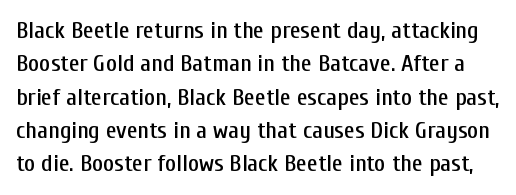
Q: Is the text italic (slanted)? A: No, it is upright.
Q: Is the text underlined? A: No.
Q: Is the spacing between letters normal or unusually wide? A: Normal.
Q: Is the spacing between lines tight, normal or loose? A: Normal.
